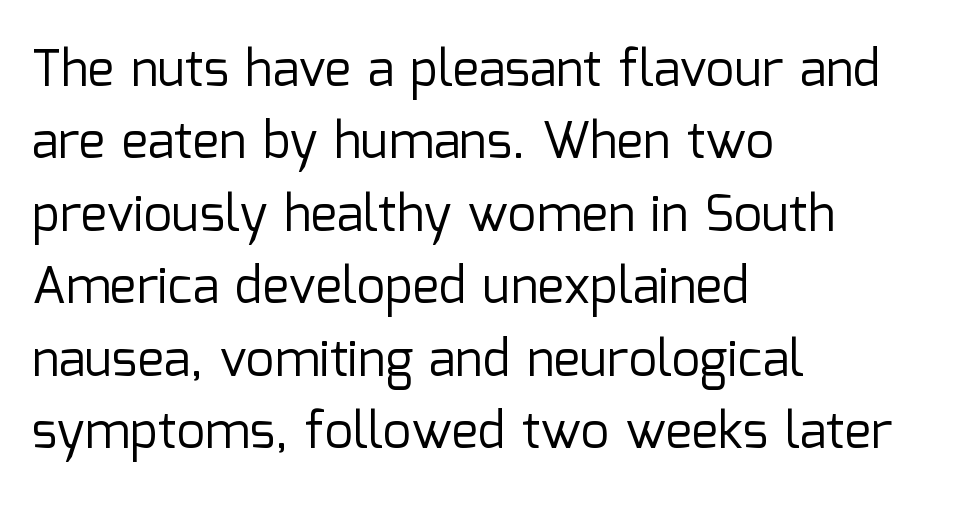
{"serif": "no", "italic": "no", "bold": "no", "weight": "regular", "width": "normal", "stroke_contrast": "low", "x_height": "medium", "monospaced": "no", "underline": "no", "align": "left", "line_spacing": "normal", "line_spacing_ratio": 1.45, "letter_spacing": "normal", "letter_spacing_em": 0.0, "glyph_px": 50}
